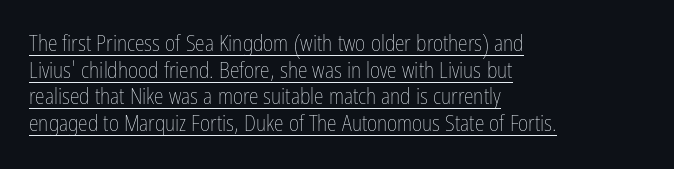
Posture: vertical. Leftover space on each line is placed entirely after the last word. In terms of letterspacing, this is plain default setting. Beneath each row of characters lies a ruled line.
